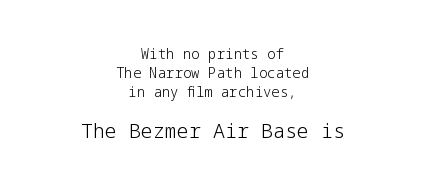
{"italic": "no", "bold": "no", "underline": "no", "align": "center", "line_spacing": "normal", "line_spacing_ratio": 1.34, "letter_spacing": "normal", "letter_spacing_em": 0.0, "larger_block": "second", "size_ratio": 1.43, "glyph_px": 20}
